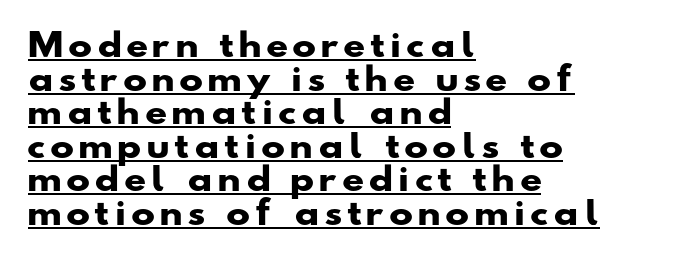
The image shows 32 px heavy, wide sans-serif type; set left-aligned, tight line spacing (1.05x), underlined; low stroke contrast and a small x-height.
